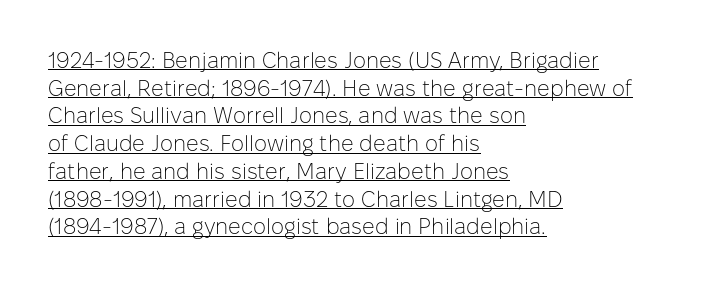
The image shows 22 px text type, upright; set left-aligned, normal line spacing (1.26x), normal letter spacing, underlined.
